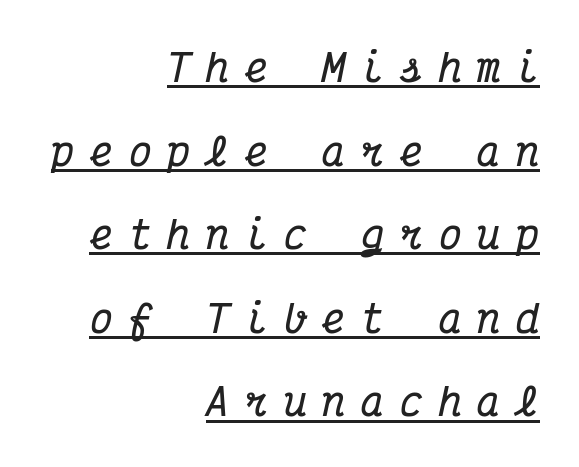
Q: Is the text bold? A: Yes.
Q: Is the text italic (slanted)? A: Yes, it leans right by about 12 degrees.
Q: Is the typeface a serif or a sans-serif typeface? A: Serif.
Q: Is the text underlined? A: Yes.
Q: How is the paragraph aligned? A: Right-aligned.
Q: Is the spacing between letters normal or unusually wide? A: Unusually wide.
Q: Is the spacing between lines tight, normal or loose? A: Loose.
Q: Width (condensed, normal, or wide)? A: Condensed.
Q: Stroke contrast? A: Medium.
Q: x-height? A: Medium.
Q: Monospaced? A: Yes.
